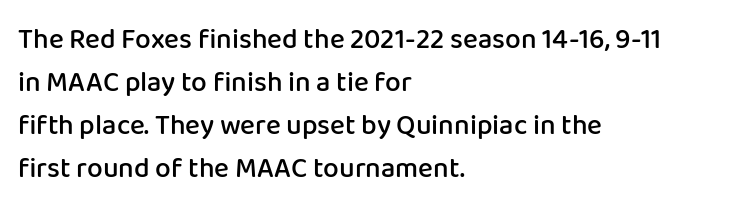
{"serif": "no", "italic": "no", "bold": "semi", "weight": "semibold", "width": "normal", "stroke_contrast": "low", "x_height": "medium", "monospaced": "no", "underline": "no", "align": "left", "line_spacing": "normal", "line_spacing_ratio": 1.53, "letter_spacing": "normal", "letter_spacing_em": 0.0, "glyph_px": 28}
